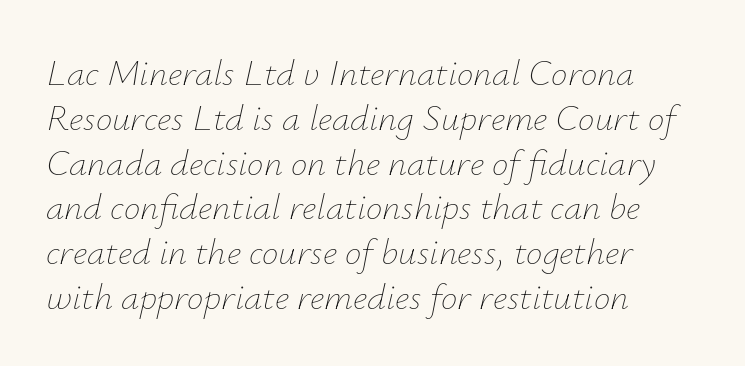
Q: Is the text bold? A: No.
Q: Is the text italic (slanted)? A: Yes, it leans right by about 12 degrees.
Q: Is the text underlined? A: No.
Q: How is the paragraph aligned? A: Left-aligned.
Q: Is the spacing between letters normal or unusually wide? A: Normal.
Q: Width (condensed, normal, or wide)? A: Normal.
Q: Stroke contrast? A: Low.
Q: x-height? A: Small.
Q: Monospaced? A: No.
